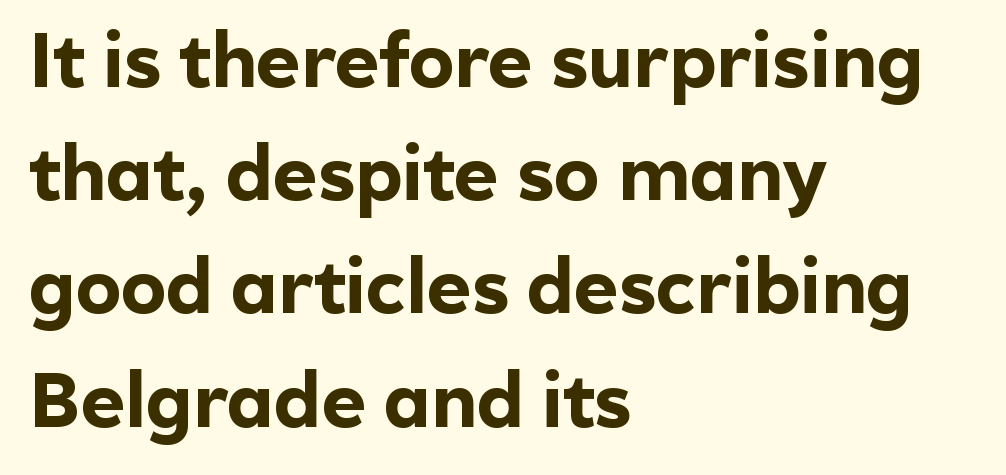
{"serif": "no", "italic": "no", "bold": "yes", "weight": "bold", "width": "normal", "x_height": "medium", "monospaced": "no", "underline": "no", "align": "left", "line_spacing": "normal", "line_spacing_ratio": 1.49, "letter_spacing": "normal", "letter_spacing_em": 0.0, "glyph_px": 76}
